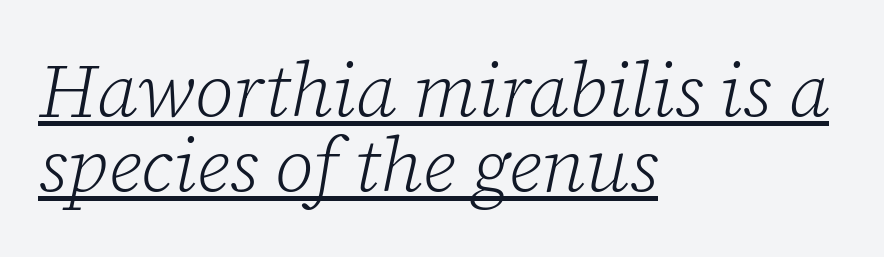
The image shows 76 px light serif type, italic (leaning right); set left-aligned, tight line spacing (0.99x), normal letter spacing, underlined; low stroke contrast and a medium x-height.
